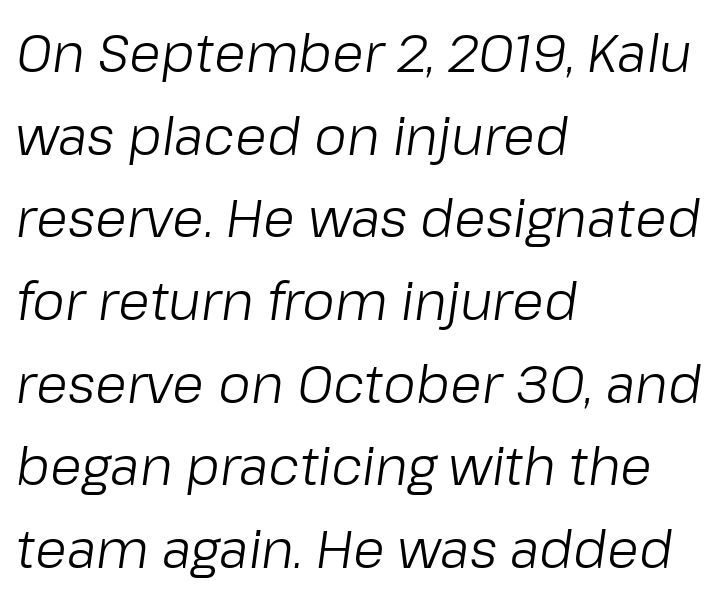
Q: Is the text bold? A: No.
Q: Is the text italic (slanted)? A: Yes, it leans right by about 8 degrees.
Q: Is the text underlined? A: No.
Q: How is the paragraph aligned? A: Left-aligned.
Q: Is the spacing between letters normal or unusually wide? A: Normal.
Q: Is the spacing between lines tight, normal or loose? A: Normal.
Q: Width (condensed, normal, or wide)? A: Normal.
Q: Stroke contrast? A: Low.
Q: x-height? A: Medium.
Q: Monospaced? A: No.
